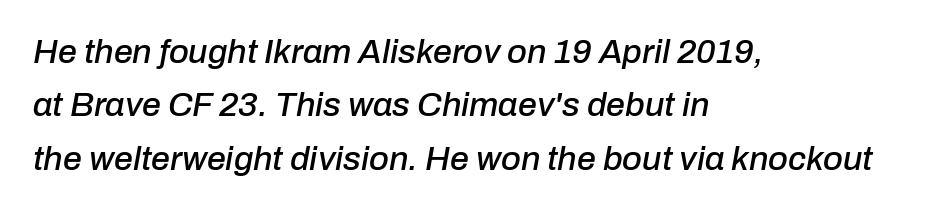
Q: Is the text italic (slanted)? A: Yes, it leans right by about 10 degrees.
Q: Is the text underlined? A: No.
Q: How is the paragraph aligned? A: Left-aligned.
Q: Is the spacing between letters normal or unusually wide? A: Normal.
Q: Is the spacing between lines tight, normal or loose? A: Normal.
Q: Width (condensed, normal, or wide)? A: Normal.
Q: Stroke contrast? A: Low.
Q: x-height? A: Medium.
Q: Monospaced? A: No.
